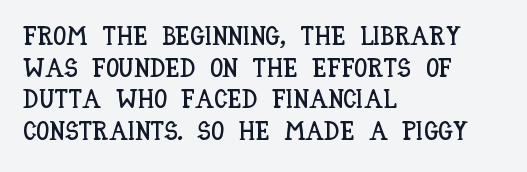
Q: Is the text italic (slanted)? A: No, it is upright.
Q: Is the text underlined? A: No.
Q: How is the paragraph aligned? A: Left-aligned.
Q: Is the spacing between letters normal or unusually wide? A: Normal.
